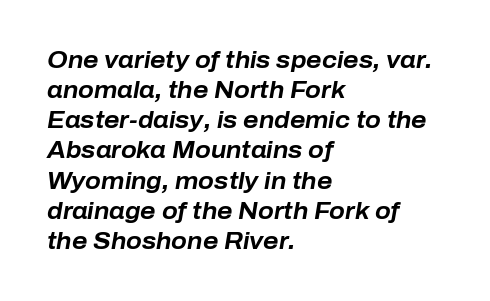
Does the weight exceed regular? Yes, all the way to bold. Does extra space separate the letters? No, they use regular spacing. The text carries the slant typical of an italic or oblique font. Vertically, the passage feels balanced, rows spaced as you'd expect. Each line starts at the same left margin while the right side varies. Check the space under the baseline: it is left empty.
